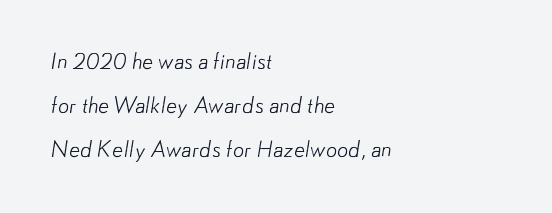
Compared with typical paragraphs, the rows here are farther apart. Line beginnings align vertically; line endings do not. Plain, unruled lines of type. Heft: none added — not bold. Caption: standard tracking, unaltered.
